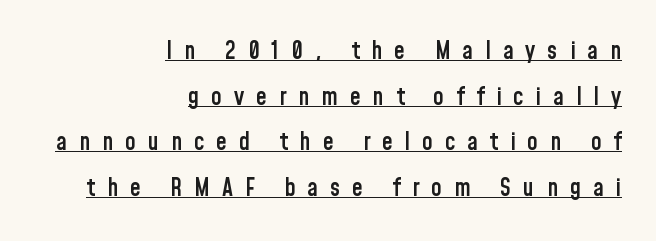
Does the copy run flush right? Yes — the right margin is perfectly even. Honestly, the rows look like they've been pulled way apart. Tracking here is generous; glyphs stand well apart from one another. A rule runs beneath these lines of type. The type sits square on the baseline with zero lean. Semibold letterforms, between regular and bold.
